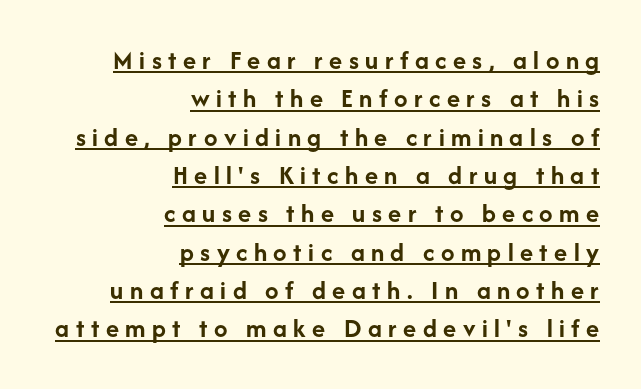
{"italic": "no", "bold": "yes", "underline": "yes", "align": "right", "line_spacing": "normal", "line_spacing_ratio": 1.42, "letter_spacing": "wide", "letter_spacing_em": 0.24, "glyph_px": 27}
